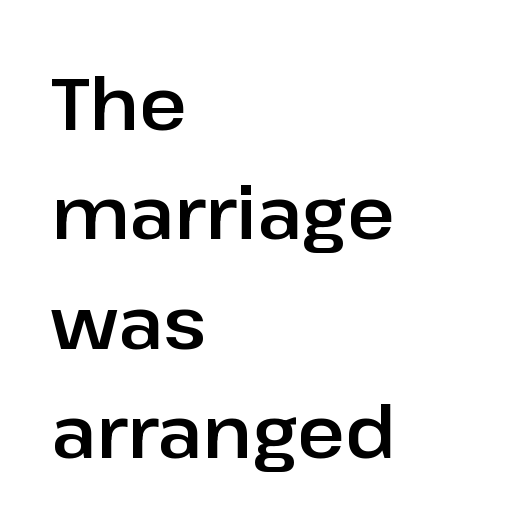
The image shows 73 px sans-serif type, upright; set left-aligned, normal line spacing (1.5x), normal letter spacing, not underlined; low stroke contrast and a medium x-height.
